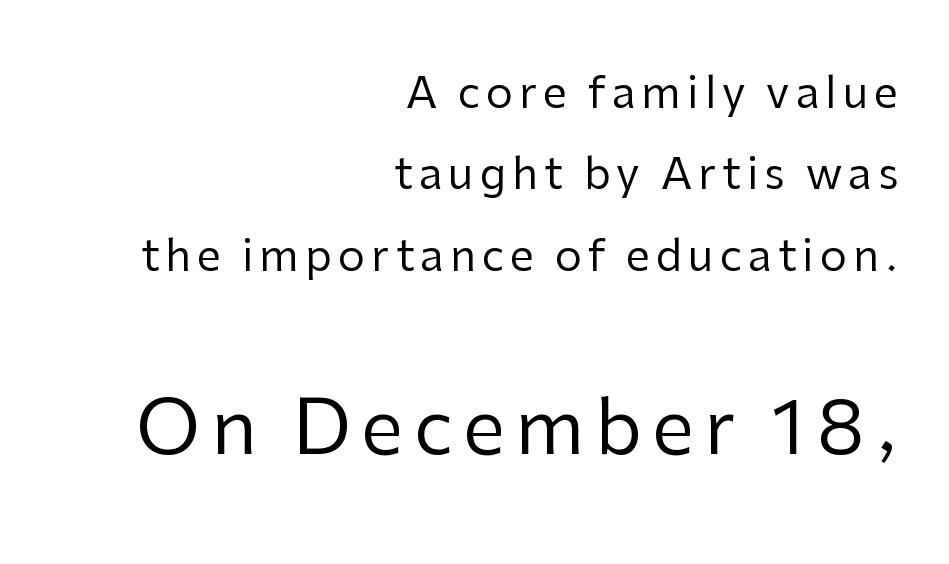
The image shows 75 px regular-weight sans-serif type, upright; set right-aligned, line spacing 1.89x, not underlined; the second (bottom) block is 1.74x larger; low stroke contrast and a medium x-height.
